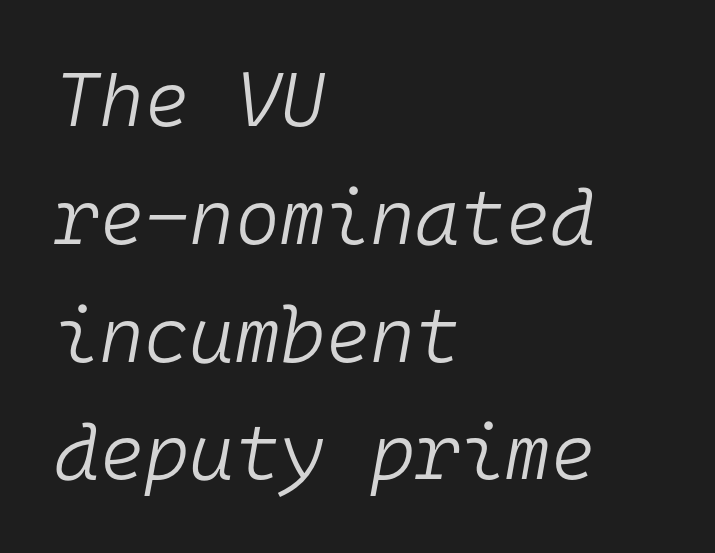
{"italic": "yes", "lean": "right", "slant_degrees": 10, "bold": "no", "weight": "light", "width": "normal", "stroke_contrast": "low", "x_height": "medium", "monospaced": "yes", "underline": "no", "align": "left", "line_spacing": "normal", "line_spacing_ratio": 1.53, "letter_spacing": "normal", "letter_spacing_em": 0.0, "glyph_px": 77}
